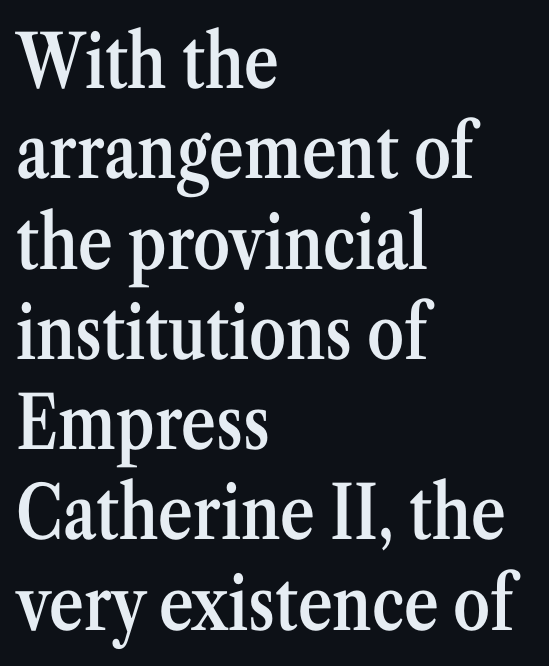
The image shows 74 px semibold, condensed serif type, upright; set left-aligned, line spacing 1.22x, normal letter spacing, not underlined; medium stroke contrast and a medium x-height.
